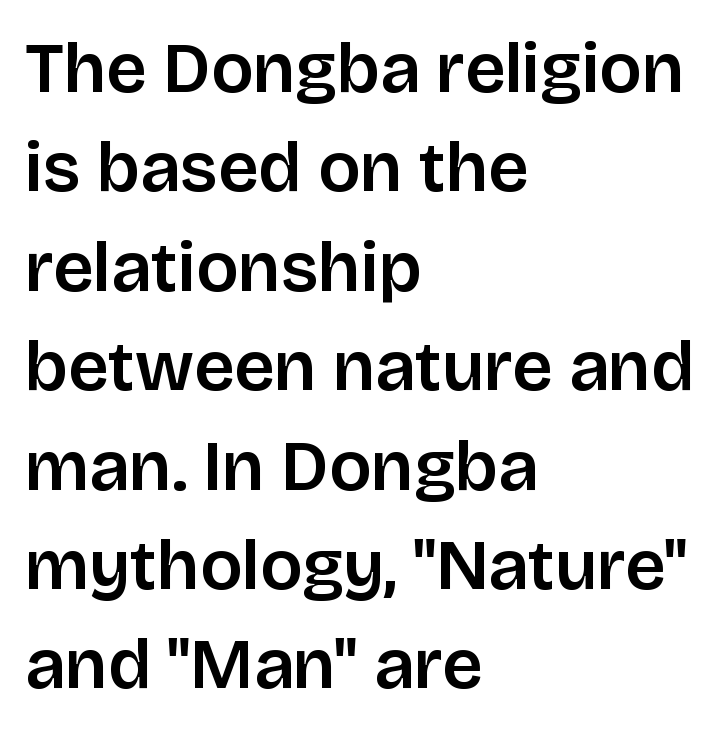
The face used here is rendered with its standard letterfit. The paragraph has a hard left edge and a soft right edge. The rendering shows plain stroke endings on the letterforms — a sans-serif design. Plain, unruled lines of type. The rendering uses natural spacing where letterforms have individual widths.
